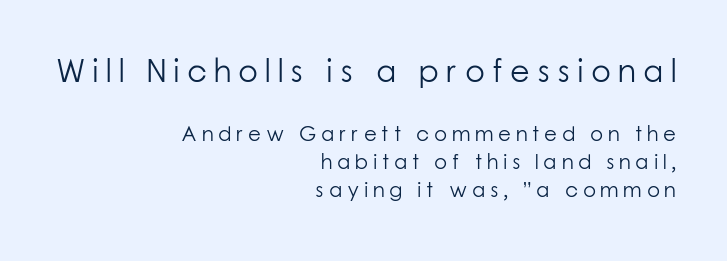
Is this a heavy cut? Hardly; it is regular or lighter. The lines are quadded right. Are there feet on the stems? There aren't — it's a sans. Unmarked baselines from the first word to the last.
